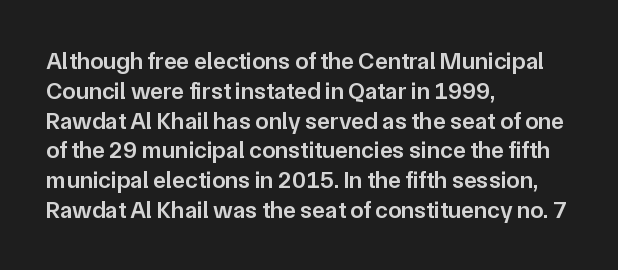
Q: Is the text bold? A: Semi-bold.
Q: Is the text italic (slanted)? A: No, it is upright.
Q: Is the text underlined? A: No.
Q: How is the paragraph aligned? A: Left-aligned.
Q: Is the spacing between letters normal or unusually wide? A: Normal.
